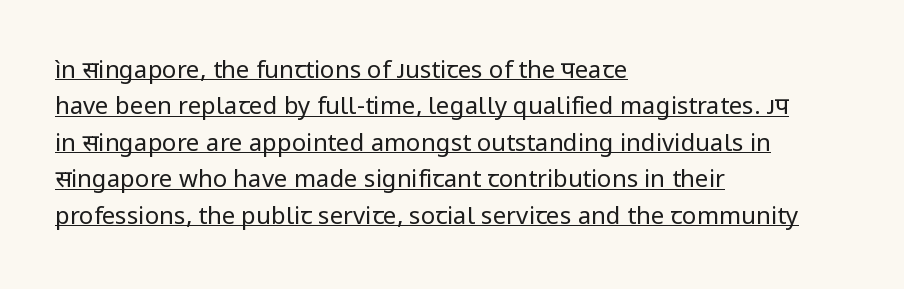
{"italic": "no", "bold": "no", "underline": "yes", "align": "left", "line_spacing": "normal", "line_spacing_ratio": 1.52, "letter_spacing": "normal", "letter_spacing_em": 0.0, "glyph_px": 24}
